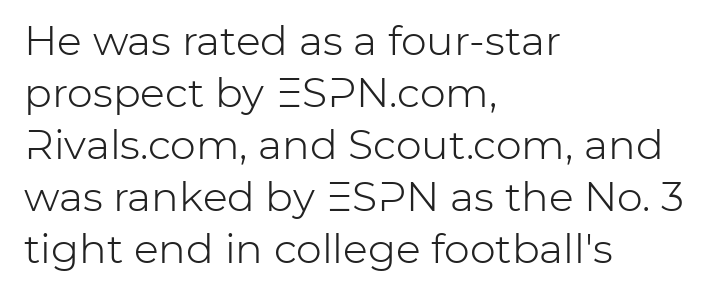
Q: Is the text bold? A: No.
Q: Is the text italic (slanted)? A: No, it is upright.
Q: Is the typeface a serif or a sans-serif typeface? A: Sans-serif.
Q: Is the text underlined? A: No.
Q: How is the paragraph aligned? A: Left-aligned.
Q: Is the spacing between letters normal or unusually wide? A: Normal.
Q: Is the spacing between lines tight, normal or loose? A: Normal.
Q: Width (condensed, normal, or wide)? A: Normal.
Q: Stroke contrast? A: Low.
Q: x-height? A: Medium.
Q: Monospaced? A: No.
